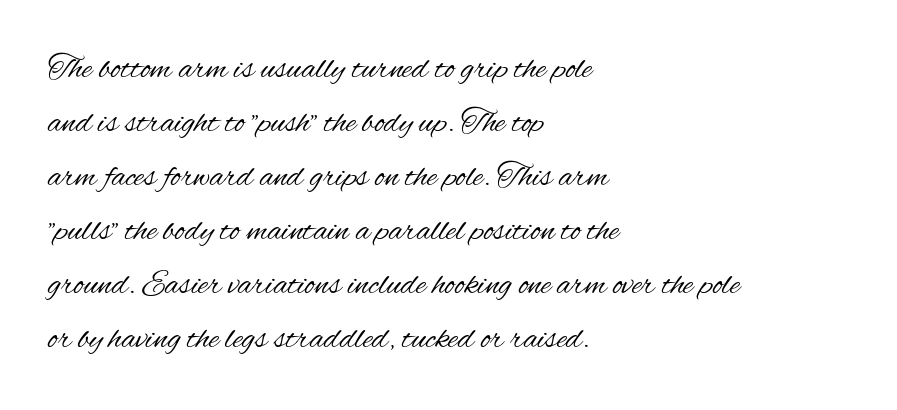
{"serif": "no", "bold": "no", "weight": "regular", "width": "condensed", "stroke_contrast": "medium", "x_height": "small", "monospaced": "no", "underline": "no", "align": "left", "line_spacing": "normal", "line_spacing_ratio": 1.59, "letter_spacing": "normal", "letter_spacing_em": 0.0, "glyph_px": 34}
